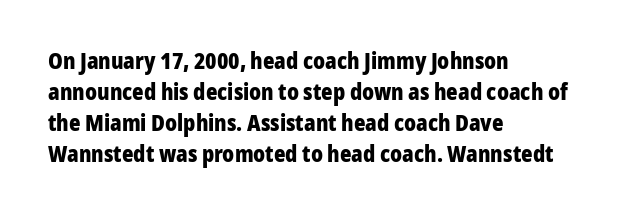
Q: Is the text bold? A: Yes.
Q: Is the text italic (slanted)? A: No, it is upright.
Q: Is the text underlined? A: No.
Q: How is the paragraph aligned? A: Left-aligned.
Q: Is the spacing between letters normal or unusually wide? A: Normal.
Q: Is the spacing between lines tight, normal or loose? A: Normal.
